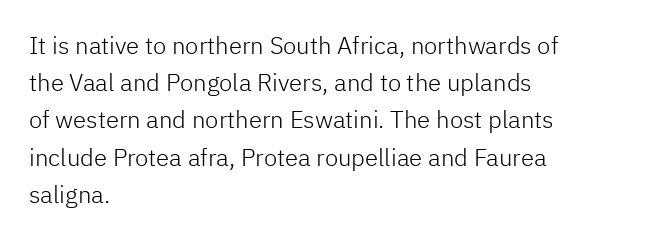
Q: Is the text bold? A: No.
Q: Is the text italic (slanted)? A: No, it is upright.
Q: Is the text underlined? A: No.
Q: How is the paragraph aligned? A: Left-aligned.
Q: Is the spacing between letters normal or unusually wide? A: Normal.
Q: Is the spacing between lines tight, normal or loose? A: Normal.
